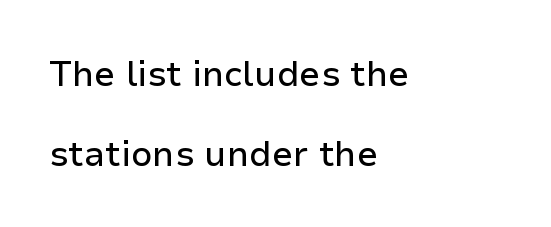
{"serif": "no", "italic": "no", "width": "normal", "stroke_contrast": "low", "x_height": "medium", "monospaced": "no", "underline": "no", "align": "left", "line_spacing": "loose", "line_spacing_ratio": 2.29, "letter_spacing": "normal", "letter_spacing_em": 0.0, "glyph_px": 35}
